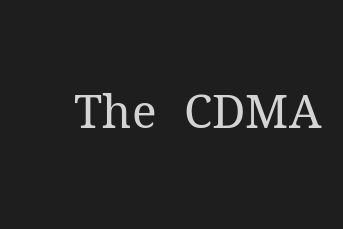
Stem width sits at or under what a default text font uses. Posture: vertical. Look at the bottom of the vertical strokes: they flare into serifs here. Is this a fixed-width face? No — the glyphs have proportional, varying widths.
